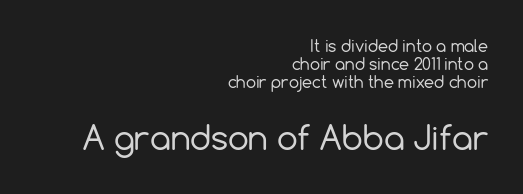
Each letter keeps its own natural width here, so spacing adapts to shape. Is this a sans? Yes — the strokes have no serifs. Posture: vertical. Typeset ragged left — the right edge is the straight one. The space between consecutive lines is stingy.
